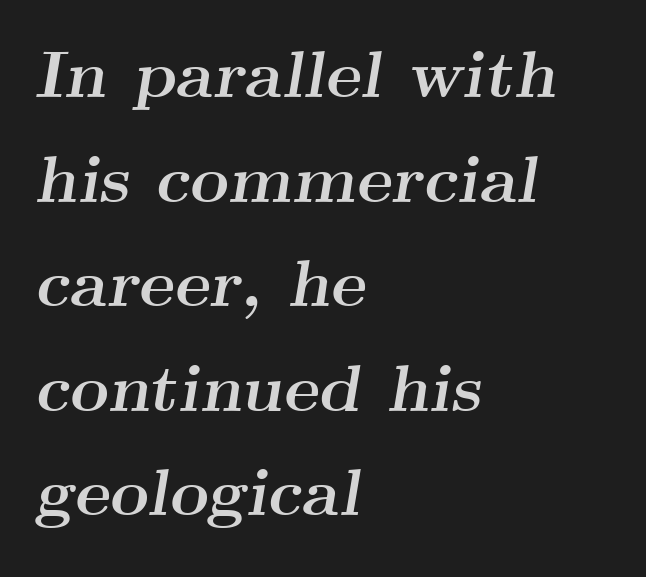
Yep, that's italic — everything's leaning. Is this a fixed-width face? No — the glyphs have proportional, varying widths. The space directly below the letters is spotless. The lines are quadded left.
